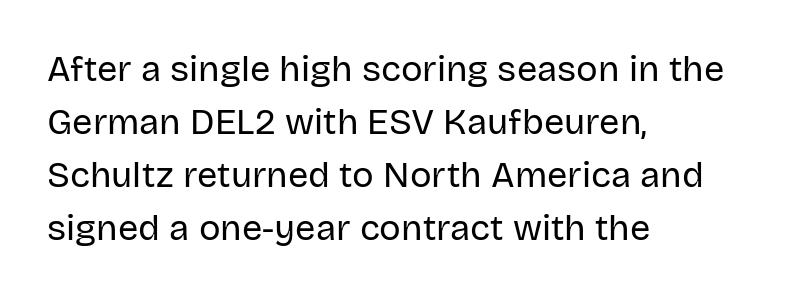
The image shows 36 px regular-weight sans-serif type, upright; set left-aligned, normal line spacing (1.47x), normal letter spacing, not underlined; low stroke contrast and a large x-height.
